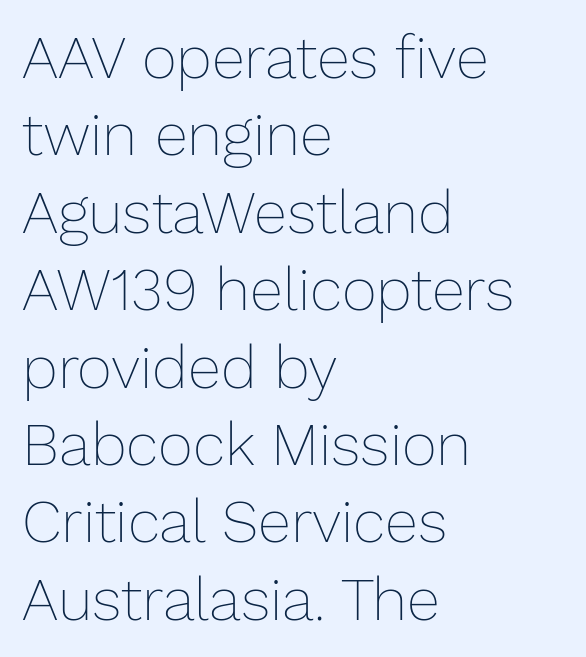
The image shows 60 px thin type, upright; set left-aligned, normal line spacing (1.29x), normal letter spacing, not underlined; low stroke contrast and a medium x-height.
